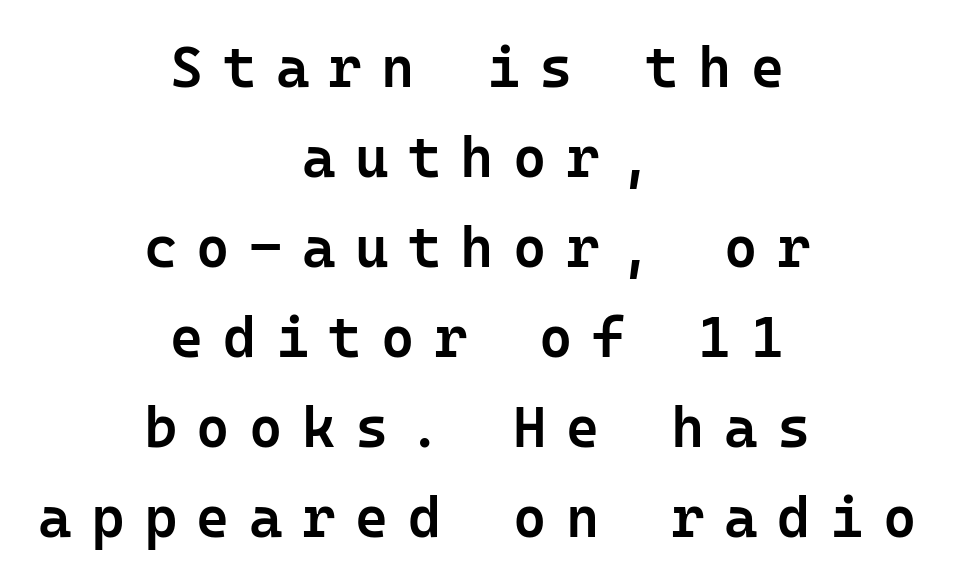
{"serif": "no", "italic": "no", "bold": "semi", "weight": "semibold", "width": "normal", "stroke_contrast": "low", "x_height": "medium", "underline": "no", "align": "center", "line_spacing": "normal", "line_spacing_ratio": 1.58, "letter_spacing": "wide", "letter_spacing_em": 0.34, "glyph_px": 57}
